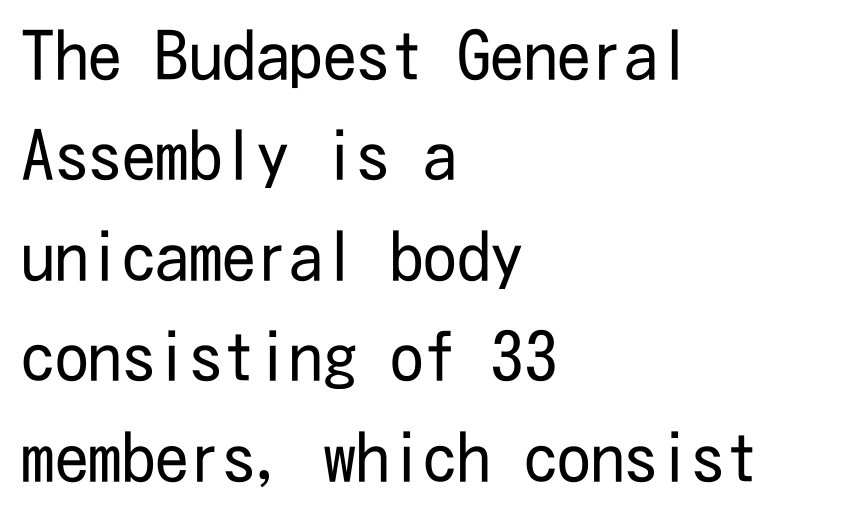
Words float on clear page, feet unadorned. Nothing heavy about these letters — not bold at all. Does the lettering tilt? It doesn't — this is upright. Serif or sans? Sans — the stroke terminals are bare.
